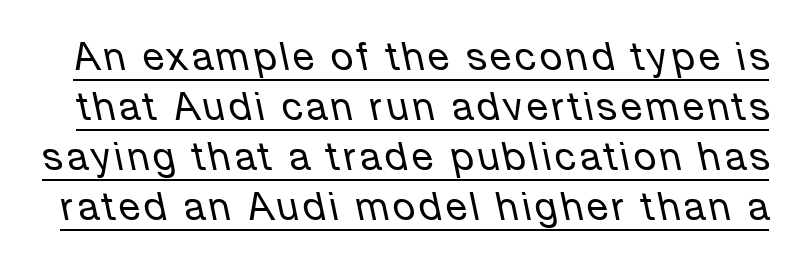
The image shows 39 px regular-weight type, italic (leaning left); set normal line spacing (1.28x), underlined; low stroke contrast and a medium x-height.
